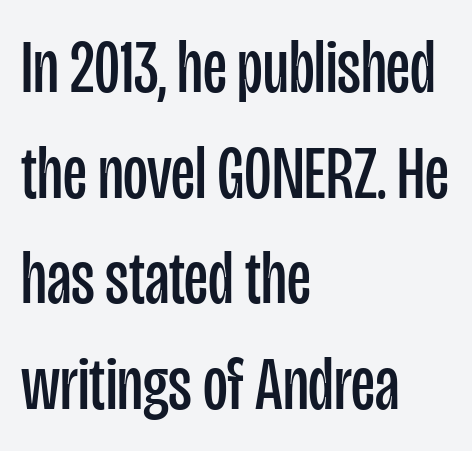
Q: Is the text bold? A: No.
Q: Is the text italic (slanted)? A: No, it is upright.
Q: Is the typeface a serif or a sans-serif typeface? A: Sans-serif.
Q: Is the text underlined? A: No.
Q: How is the paragraph aligned? A: Left-aligned.
Q: Is the spacing between letters normal or unusually wide? A: Normal.
Q: Is the spacing between lines tight, normal or loose? A: Normal.
Q: Width (condensed, normal, or wide)? A: Condensed.
Q: Stroke contrast? A: Low.
Q: x-height? A: Large.
Q: Monospaced? A: No.
